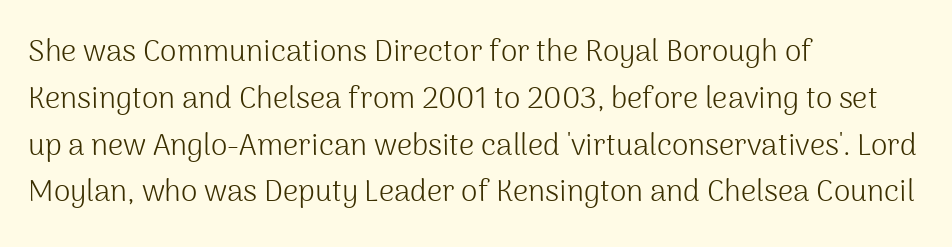
Here the glyphs are tracked normally, forming tight word shapes. Lines of text with bare space underneath. Reading down the block, your eye returns to a fixed left position each line. Proportional: the letters do not fall into vertical columns. This sample keeps an unexceptional amount of space between lines.
